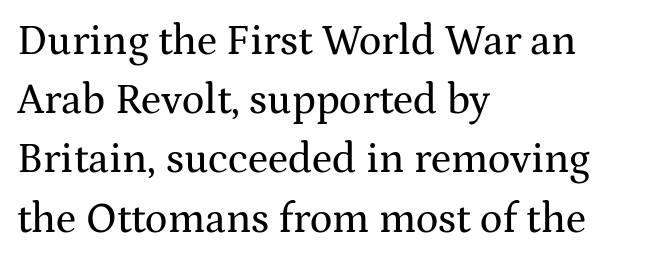
Q: Is the text italic (slanted)? A: No, it is upright.
Q: Is the typeface a serif or a sans-serif typeface? A: Serif.
Q: Is the text underlined? A: No.
Q: How is the paragraph aligned? A: Left-aligned.
Q: Is the spacing between letters normal or unusually wide? A: Normal.
Q: Is the spacing between lines tight, normal or loose? A: Normal.
Q: Width (condensed, normal, or wide)? A: Wide.
Q: Stroke contrast? A: Medium.
Q: x-height? A: Medium.
Q: Monospaced? A: No.
